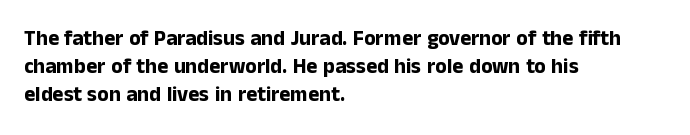
Anything drawn beneath the words? Only blank space. Evenly set lines give the paragraph a standard silhouette. In CSS terms this would be text-align: left. The font's upright variant was chosen for this text. Strokes here are thick enough to call this a true bold.
